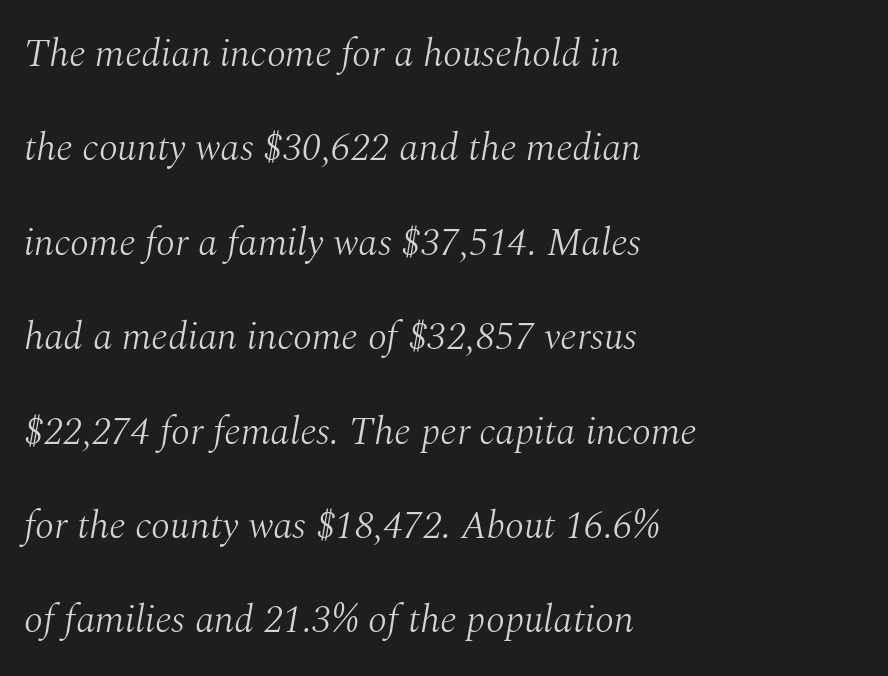
Q: Is the text bold? A: No.
Q: Is the text italic (slanted)? A: Yes, it leans right by about 10 degrees.
Q: Is the typeface a serif or a sans-serif typeface? A: Serif.
Q: Is the text underlined? A: No.
Q: How is the paragraph aligned? A: Left-aligned.
Q: Is the spacing between letters normal or unusually wide? A: Normal.
Q: Is the spacing between lines tight, normal or loose? A: Loose.
Q: Width (condensed, normal, or wide)? A: Normal.
Q: Stroke contrast? A: Medium.
Q: x-height? A: Medium.
Q: Monospaced? A: No.
